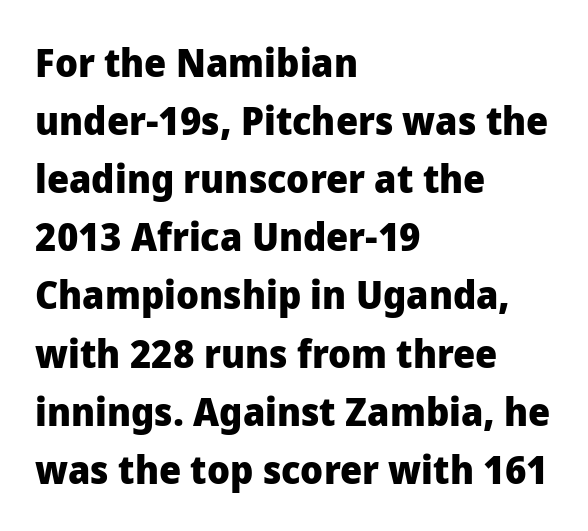
The image shows 39 px heavy sans-serif type, upright; set left-aligned, normal line spacing (1.49x), normal letter spacing, not underlined; low stroke contrast and a medium x-height.
